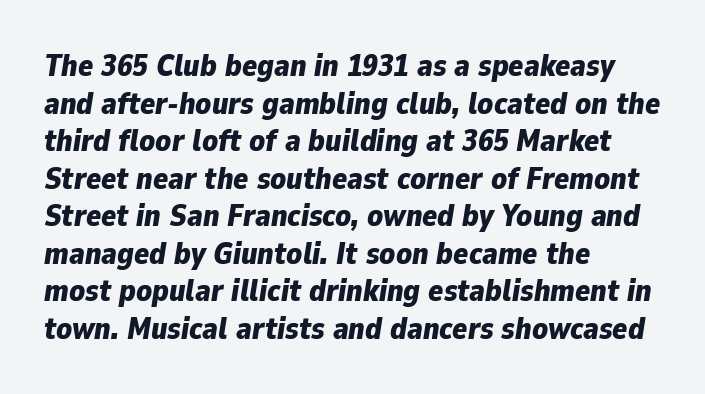
Q: Is the text bold? A: Yes.
Q: Is the text italic (slanted)? A: Yes, it leans right by about 9 degrees.
Q: Is the text underlined? A: No.
Q: How is the paragraph aligned? A: Left-aligned.
Q: Is the spacing between letters normal or unusually wide? A: Normal.
Q: Width (condensed, normal, or wide)? A: Normal.
Q: Stroke contrast? A: Low.
Q: x-height? A: Medium.
Q: Monospaced? A: No.
